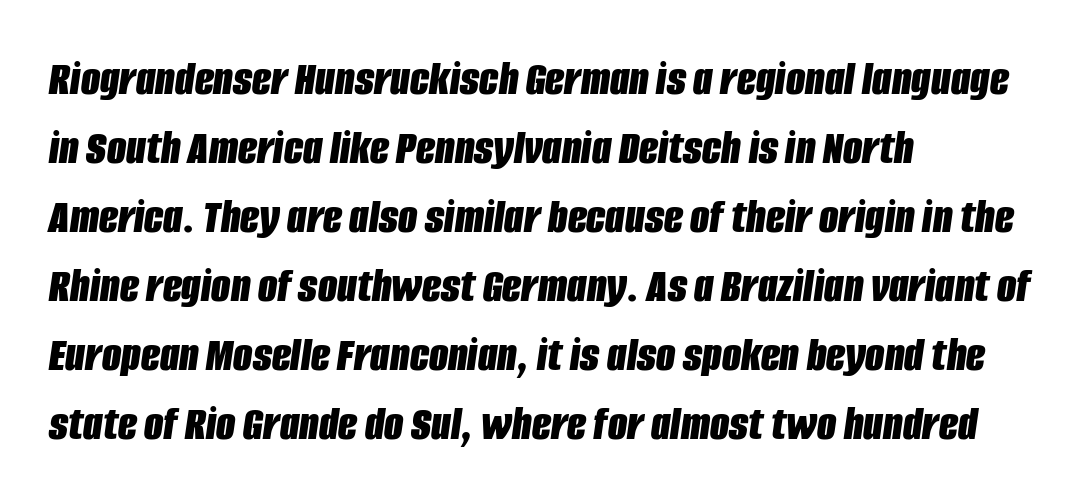
Q: Is the text bold? A: Yes.
Q: Is the text italic (slanted)? A: Yes, it leans right by about 8 degrees.
Q: Is the text underlined? A: No.
Q: How is the paragraph aligned? A: Left-aligned.
Q: Is the spacing between letters normal or unusually wide? A: Normal.
Q: Is the spacing between lines tight, normal or loose? A: Normal.
Q: Width (condensed, normal, or wide)? A: Condensed.
Q: Stroke contrast? A: Low.
Q: x-height? A: Large.
Q: Monospaced? A: No.
